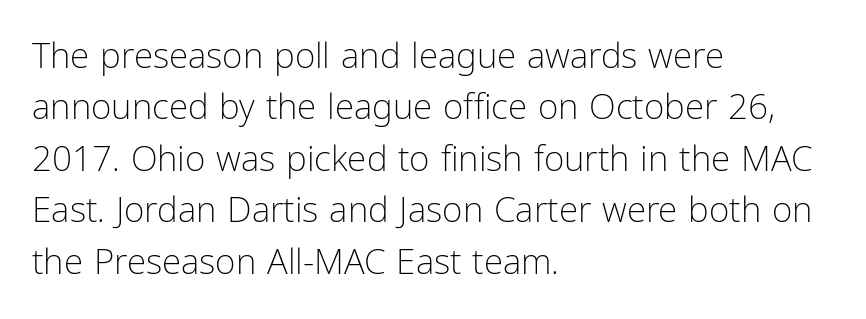
Q: Is the text bold? A: No.
Q: Is the text italic (slanted)? A: No, it is upright.
Q: Is the typeface a serif or a sans-serif typeface? A: Sans-serif.
Q: Is the text underlined? A: No.
Q: How is the paragraph aligned? A: Left-aligned.
Q: Is the spacing between letters normal or unusually wide? A: Normal.
Q: Is the spacing between lines tight, normal or loose? A: Normal.
Q: Width (condensed, normal, or wide)? A: Condensed.
Q: Stroke contrast? A: Low.
Q: x-height? A: Medium.
Q: Monospaced? A: No.
